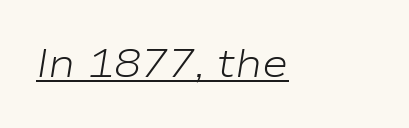
The image shows 40 px light, wide type, italic (leaning right); set left-aligned, normal letter spacing, underlined; low stroke contrast and a medium x-height.
